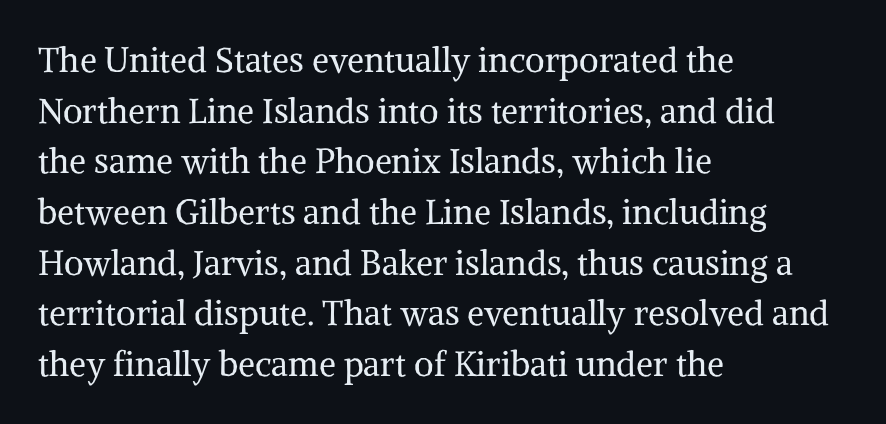
Q: Is the text bold? A: No.
Q: Is the text italic (slanted)? A: No, it is upright.
Q: Is the typeface a serif or a sans-serif typeface? A: Serif.
Q: Is the text underlined? A: No.
Q: How is the paragraph aligned? A: Left-aligned.
Q: Is the spacing between letters normal or unusually wide? A: Normal.
Q: Is the spacing between lines tight, normal or loose? A: Normal.
Q: Width (condensed, normal, or wide)? A: Normal.
Q: Stroke contrast? A: Medium.
Q: x-height? A: Medium.
Q: Monospaced? A: No.
